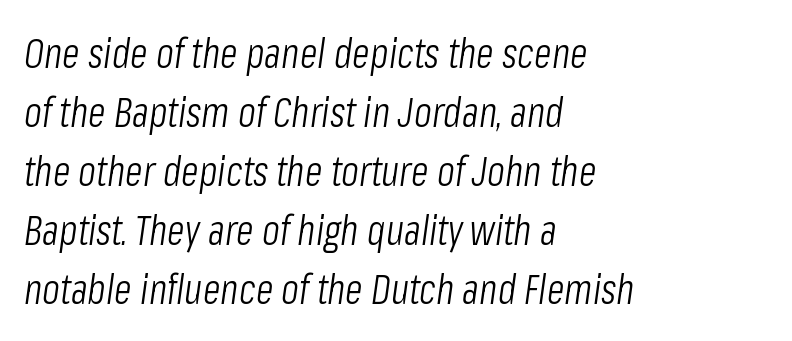
Q: Is the text bold? A: No.
Q: Is the text italic (slanted)? A: Yes, it leans right by about 8 degrees.
Q: Is the text underlined? A: No.
Q: How is the paragraph aligned? A: Left-aligned.
Q: Is the spacing between letters normal or unusually wide? A: Normal.
Q: Is the spacing between lines tight, normal or loose? A: Normal.
Q: Width (condensed, normal, or wide)? A: Condensed.
Q: Stroke contrast? A: Low.
Q: x-height? A: Medium.
Q: Monospaced? A: No.
